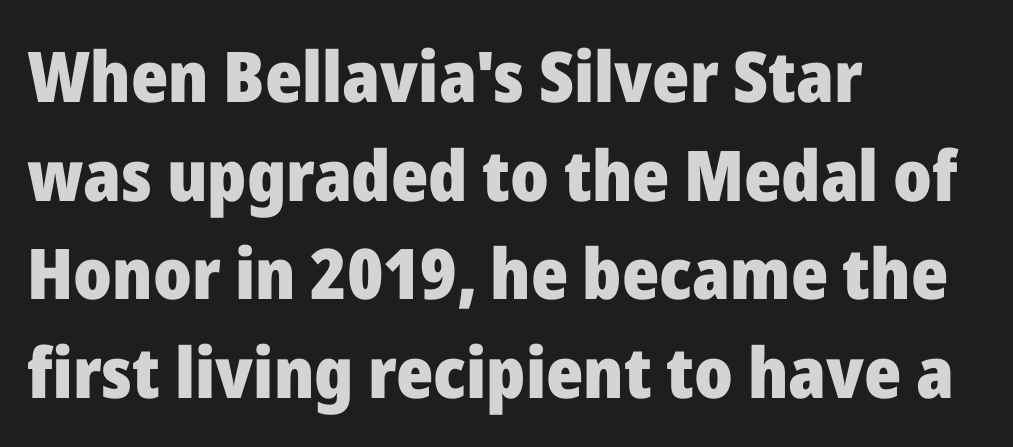
{"serif": "no", "italic": "no", "bold": "yes", "weight": "heavy", "width": "normal", "stroke_contrast": "low", "x_height": "medium", "monospaced": "no", "underline": "no", "align": "left", "line_spacing": "normal", "line_spacing_ratio": 1.41, "letter_spacing": "normal", "letter_spacing_em": 0.0, "glyph_px": 70}
